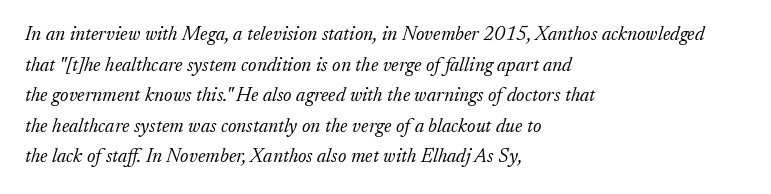
The image shows 20 px text type, italic (leaning right); set left-aligned, normal line spacing (1.53x), normal letter spacing, not underlined.
